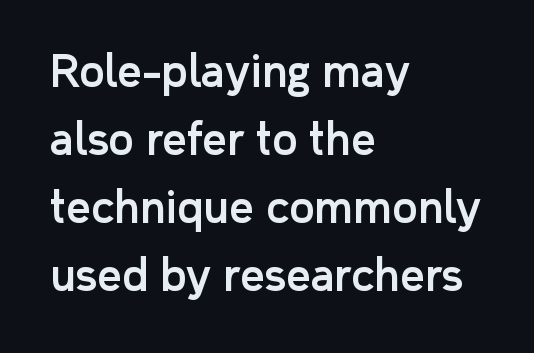
The image shows 43 px sans-serif type, upright; set left-aligned, normal line spacing (1.58x), normal letter spacing, not underlined; low stroke contrast and a medium x-height.
